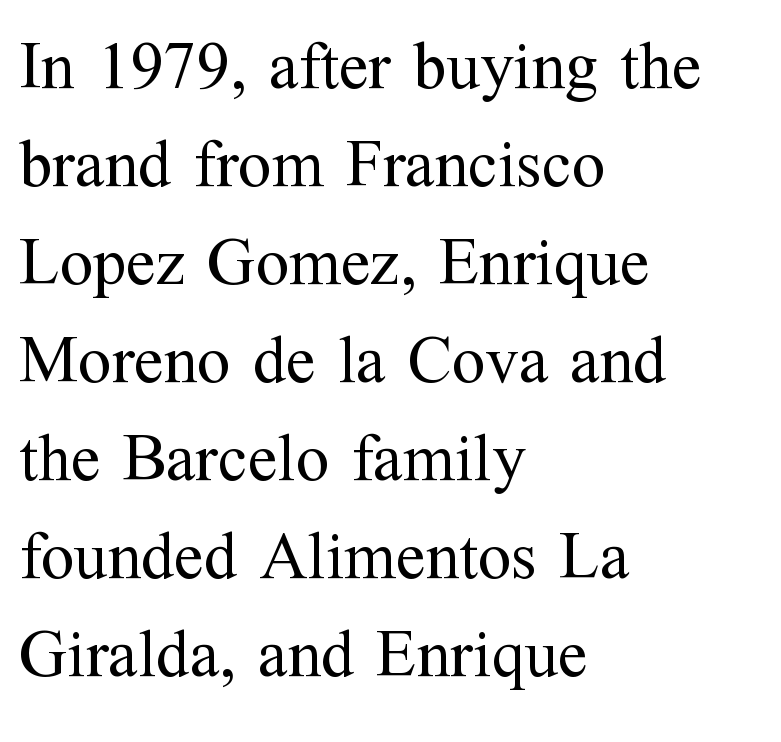
The lettering stays uniformly vertical, giving the passage a roman look. There is no visible air inserted between adjacent glyphs. Varying glyph widths throughout — classic text-font behaviour. Vertical stems look standard width or narrower in stroke. Letters rest on an invisible, unmarked baseline.
